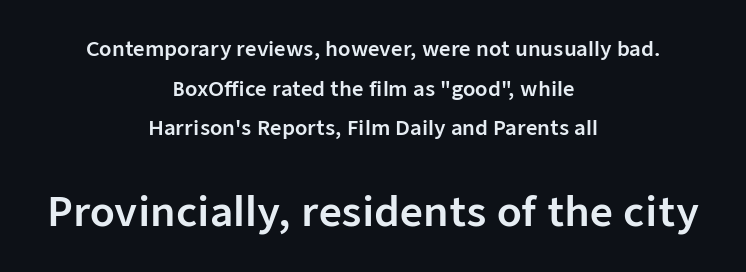
Look at the tracking — it's just the regular setting, nothing added. Size hierarchy here favors the trailing block over the leading one. The type sits square on the baseline with zero lean. How would I describe the line gaps? Wide and relaxed. Spacing verdict: proportional, widths tailored to each character.
